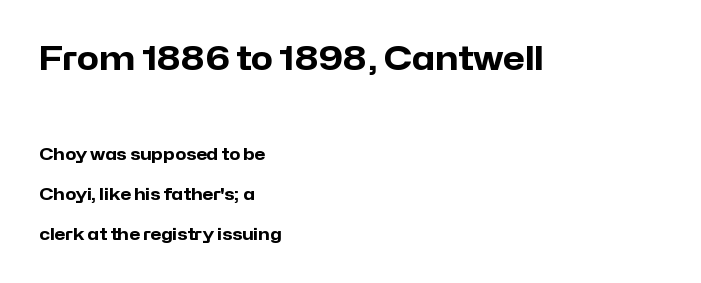
Q: Is the text bold? A: Yes.
Q: Is the text italic (slanted)? A: No, it is upright.
Q: Is the typeface a serif or a sans-serif typeface? A: Sans-serif.
Q: Is the text underlined? A: No.
Q: How is the paragraph aligned? A: Left-aligned.
Q: Is the spacing between letters normal or unusually wide? A: Normal.
Q: Is the spacing between lines tight, normal or loose? A: Loose.
Q: Which block of text is set in a larger size, the first (top) or the second (bottom)? A: The first (top) one.
Q: Width (condensed, normal, or wide)? A: Normal.
Q: Stroke contrast? A: Low.
Q: x-height? A: Medium.
Q: Monospaced? A: No.
